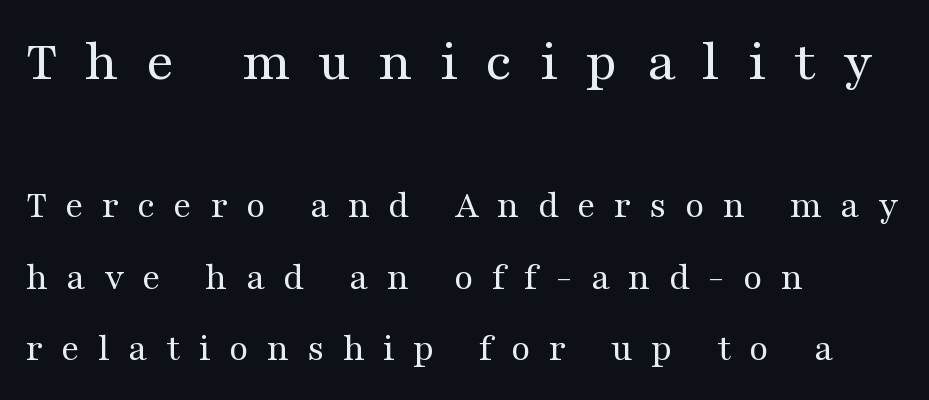
{"serif": "yes", "italic": "no", "bold": "no", "weight": "regular", "width": "wide", "stroke_contrast": "medium", "x_height": "medium", "monospaced": "no", "underline": "no", "align": "left", "line_spacing_ratio": 1.84, "letter_spacing": "wide", "letter_spacing_em": 0.47, "larger_block": "first", "size_ratio": 1.51, "glyph_px": 59}
